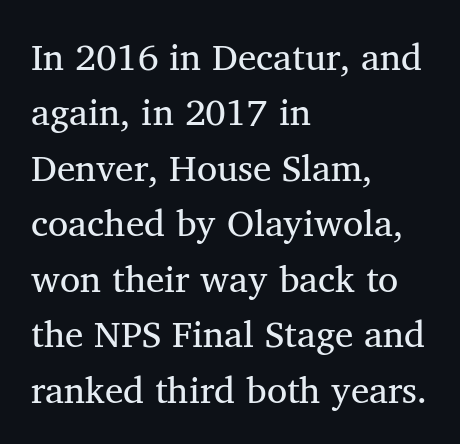
The image shows 37 px regular-weight serif type, upright; set left-aligned, normal line spacing (1.5x), normal letter spacing, not underlined; medium stroke contrast and a medium x-height.
